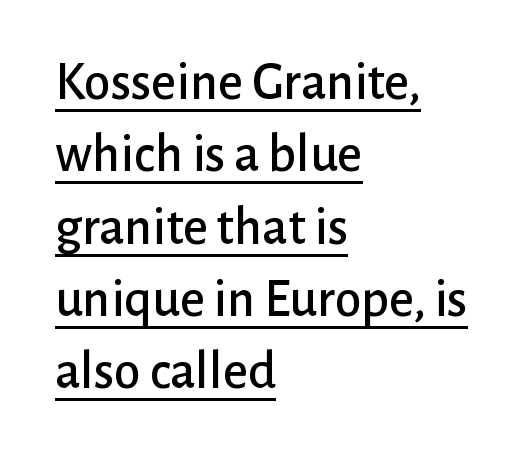
Spacing between characters is what you'd get straight out of the box. Whoever set this chose a conventional vertical rhythm. This is underlined copy, the kind a proofreader might mark for attention. Every stem runs plumb, perpendicular to the baseline. The typeface chosen for these lines omits serifs. Proportional: the letters do not fall into vertical columns.
